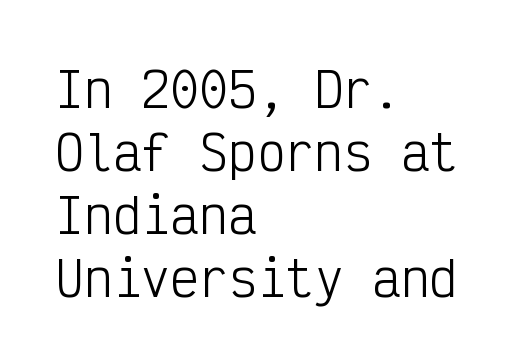
{"serif": "no", "italic": "no", "bold": "no", "weight": "light", "width": "condensed", "stroke_contrast": "low", "x_height": "medium", "monospaced": "yes", "underline": "no", "align": "left", "line_spacing": "normal", "line_spacing_ratio": 1.31, "letter_spacing": "normal", "letter_spacing_em": 0.0, "glyph_px": 48}
